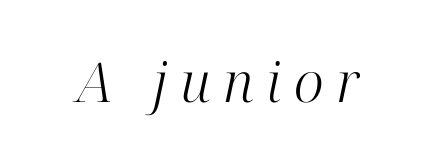
Q: Is the text bold? A: No.
Q: Is the text italic (slanted)? A: Yes, it leans right by about 12 degrees.
Q: Is the typeface a serif or a sans-serif typeface? A: Serif.
Q: Is the text underlined? A: No.
Q: Is the spacing between letters normal or unusually wide? A: Unusually wide.
Q: Width (condensed, normal, or wide)? A: Normal.
Q: Stroke contrast? A: High.
Q: x-height? A: Medium.
Q: Monospaced? A: No.
